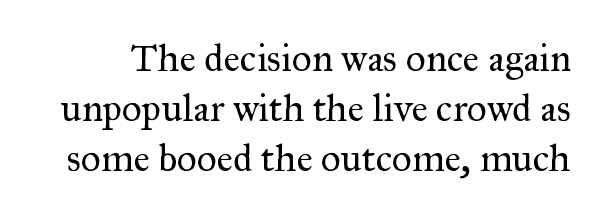
Q: Is the text bold? A: No.
Q: Is the text italic (slanted)? A: No, it is upright.
Q: Is the typeface a serif or a sans-serif typeface? A: Serif.
Q: Is the text underlined? A: No.
Q: Is the spacing between letters normal or unusually wide? A: Normal.
Q: Is the spacing between lines tight, normal or loose? A: Normal.
Q: Width (condensed, normal, or wide)? A: Normal.
Q: Stroke contrast? A: Medium.
Q: x-height? A: Small.
Q: Monospaced? A: No.
